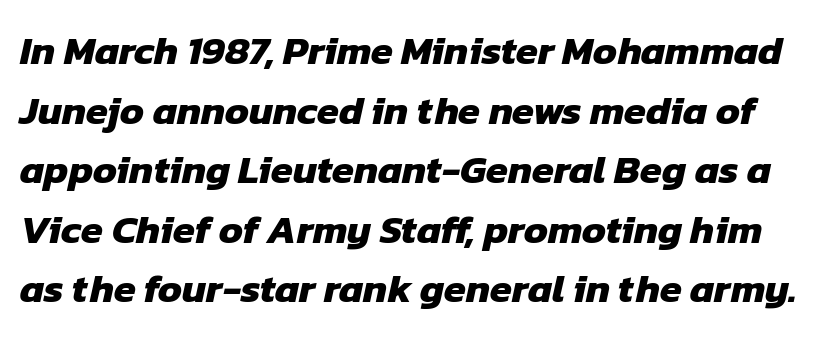
{"serif": "no", "bold": "yes", "weight": "heavy", "width": "normal", "stroke_contrast": "low", "x_height": "medium", "monospaced": "no", "underline": "no", "line_spacing": "normal", "line_spacing_ratio": 1.49, "letter_spacing": "normal", "letter_spacing_em": 0.0, "glyph_px": 40}
